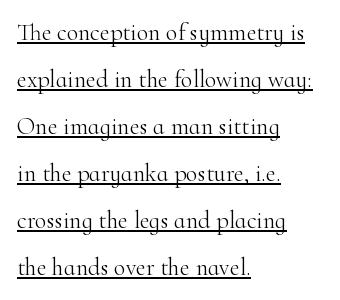
The image shows 24 px text type, upright; set left-aligned, loose line spacing (1.96x), normal letter spacing, underlined.
